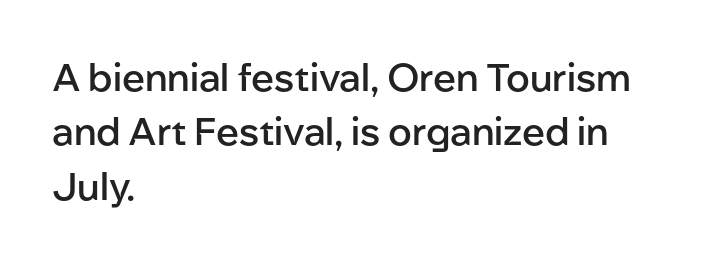
Q: Is the text bold? A: Semi-bold.
Q: Is the text italic (slanted)? A: No, it is upright.
Q: Is the typeface a serif or a sans-serif typeface? A: Sans-serif.
Q: Is the text underlined? A: No.
Q: How is the paragraph aligned? A: Left-aligned.
Q: Is the spacing between letters normal or unusually wide? A: Normal.
Q: Is the spacing between lines tight, normal or loose? A: Normal.
Q: Width (condensed, normal, or wide)? A: Normal.
Q: Stroke contrast? A: Low.
Q: x-height? A: Medium.
Q: Monospaced? A: No.
